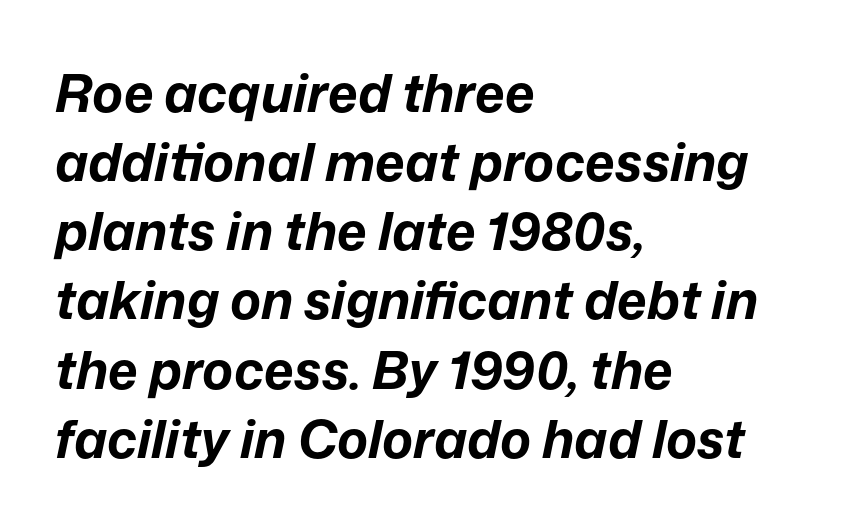
The image shows 52 px bold type, italic (leaning right); set left-aligned, normal line spacing (1.33x), normal letter spacing, not underlined; low stroke contrast and a medium x-height.
